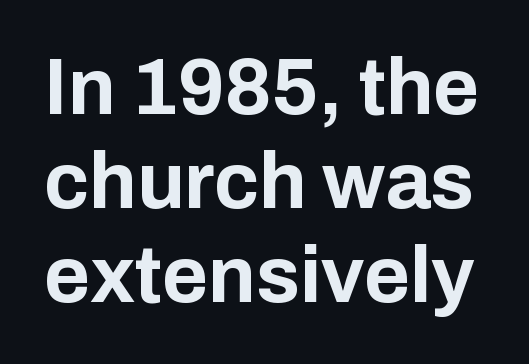
Q: Is the text bold? A: Yes.
Q: Is the text italic (slanted)? A: No, it is upright.
Q: Is the typeface a serif or a sans-serif typeface? A: Sans-serif.
Q: Is the text underlined? A: No.
Q: Is the spacing between letters normal or unusually wide? A: Normal.
Q: Width (condensed, normal, or wide)? A: Normal.
Q: Stroke contrast? A: Low.
Q: x-height? A: Medium.
Q: Monospaced? A: No.
